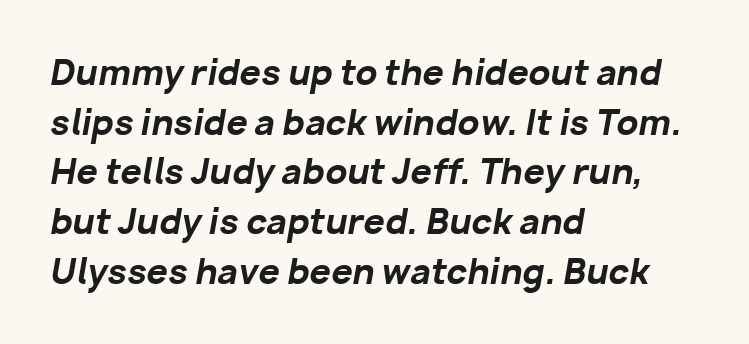
{"italic": "yes", "lean": "right", "slant_degrees": 10, "bold": "yes", "weight": "bold", "width": "normal", "stroke_contrast": "low", "x_height": "medium", "monospaced": "no", "underline": "no", "align": "left", "line_spacing": "normal", "line_spacing_ratio": 1.46, "letter_spacing": "normal", "letter_spacing_em": 0.0, "glyph_px": 34}
